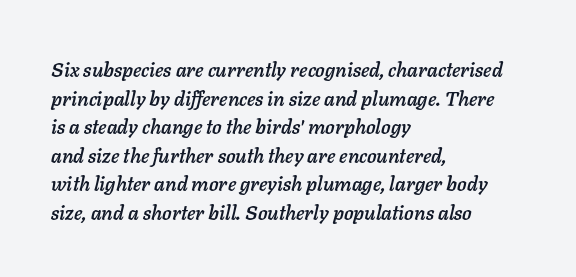
{"italic": "yes", "lean": "right", "slant_degrees": 11, "underline": "no", "align": "left", "line_spacing": "normal", "line_spacing_ratio": 1.43, "letter_spacing": "normal", "letter_spacing_em": 0.0, "glyph_px": 20}
